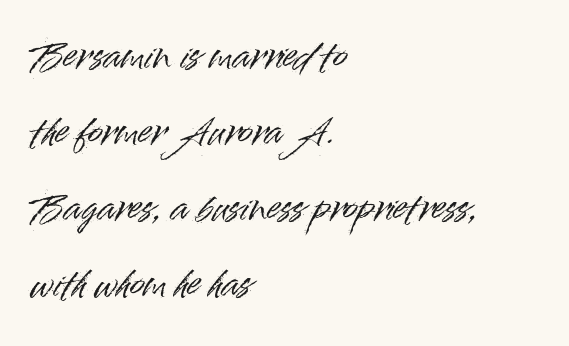
Q: Is the text italic (slanted)? A: Yes.
Q: Is the typeface a serif or a sans-serif typeface? A: Sans-serif.
Q: Is the text underlined? A: No.
Q: How is the paragraph aligned? A: Left-aligned.
Q: Is the spacing between letters normal or unusually wide? A: Normal.
Q: Is the spacing between lines tight, normal or loose? A: Loose.
Q: Width (condensed, normal, or wide)? A: Normal.
Q: Stroke contrast? A: High.
Q: x-height? A: Small.
Q: Monospaced? A: No.
